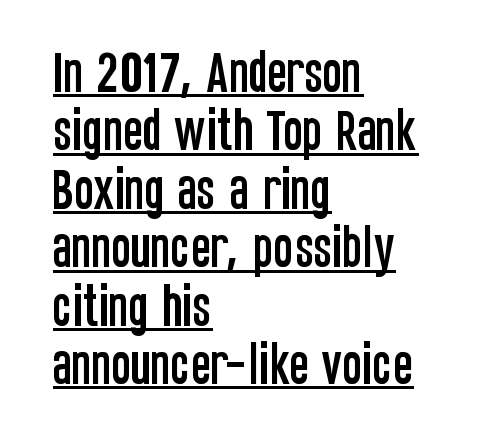
The image shows 46 px condensed sans-serif type, upright; set left-aligned, normal line spacing (1.27x), normal letter spacing, underlined; low stroke contrast and a large x-height.
